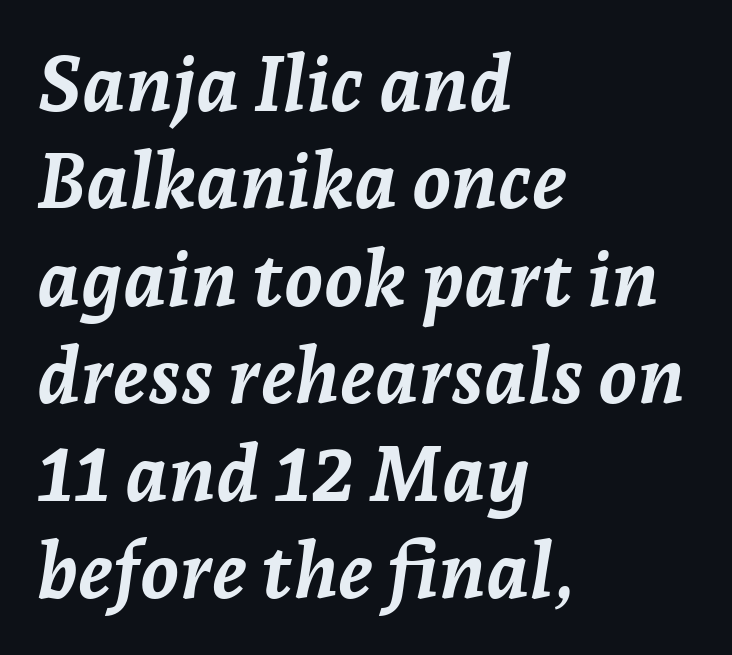
Q: Is the text bold? A: Yes.
Q: Is the text italic (slanted)? A: Yes, it leans right by about 7 degrees.
Q: Is the text underlined? A: No.
Q: How is the paragraph aligned? A: Left-aligned.
Q: Is the spacing between letters normal or unusually wide? A: Normal.
Q: Is the spacing between lines tight, normal or loose? A: Normal.
Q: Width (condensed, normal, or wide)? A: Normal.
Q: Stroke contrast? A: Low.
Q: x-height? A: Medium.
Q: Monospaced? A: No.
